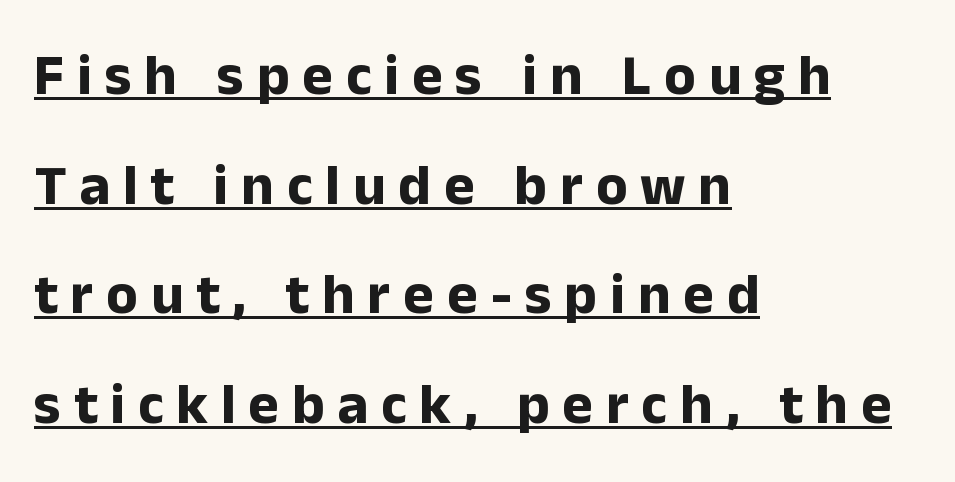
This sample uses an upright cut, with every glyph sitting square on the baseline. Heavy, bold letterforms. What stands out about the letter spacing? Its width — letters are far apart. The rag falls on the right side of this text block. A baseline rule has been typeset under these characters.
